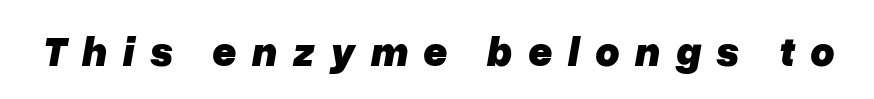
The face used here has the dense, thick strokes of a bold. Spacing between characters has been opened up far beyond the box default. The whole block is typeset with a tilt. Think of a printed novel: that variable character pitch is what you see here. Anything drawn beneath the words? Only blank space.
